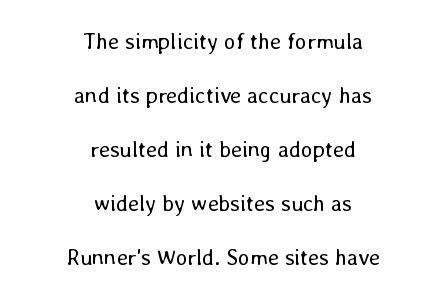
Q: Is the text bold? A: No.
Q: Is the text italic (slanted)? A: No, it is upright.
Q: Is the text underlined? A: No.
Q: How is the paragraph aligned? A: Centered.
Q: Is the spacing between letters normal or unusually wide? A: Normal.
Q: Is the spacing between lines tight, normal or loose? A: Loose.
